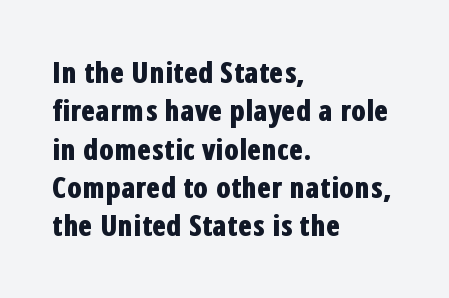
The image shows 29 px bold, condensed sans-serif type, upright; set left-aligned, normal line spacing (1.32x), normal letter spacing, not underlined; low stroke contrast and a medium x-height.
